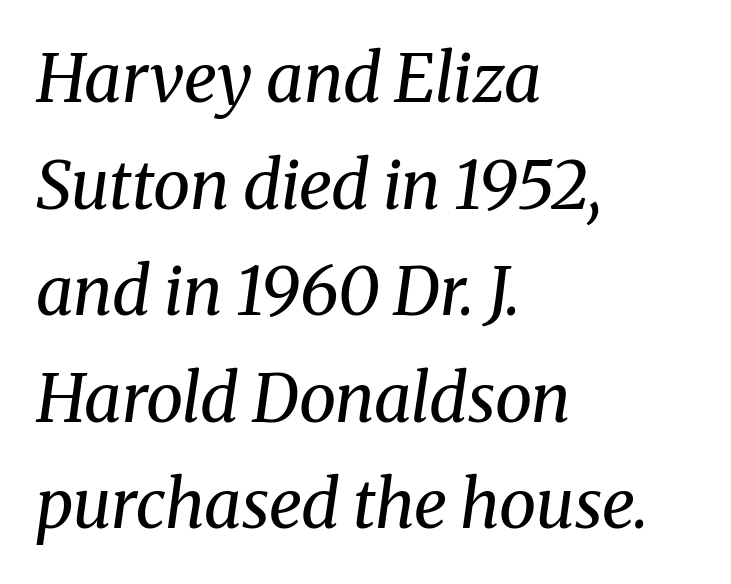
Q: Is the text bold? A: No.
Q: Is the text italic (slanted)? A: Yes, it leans right by about 8 degrees.
Q: Is the typeface a serif or a sans-serif typeface? A: Serif.
Q: Is the text underlined? A: No.
Q: How is the paragraph aligned? A: Left-aligned.
Q: Is the spacing between letters normal or unusually wide? A: Normal.
Q: Is the spacing between lines tight, normal or loose? A: Normal.
Q: Width (condensed, normal, or wide)? A: Normal.
Q: Stroke contrast? A: Medium.
Q: x-height? A: Medium.
Q: Monospaced? A: No.
